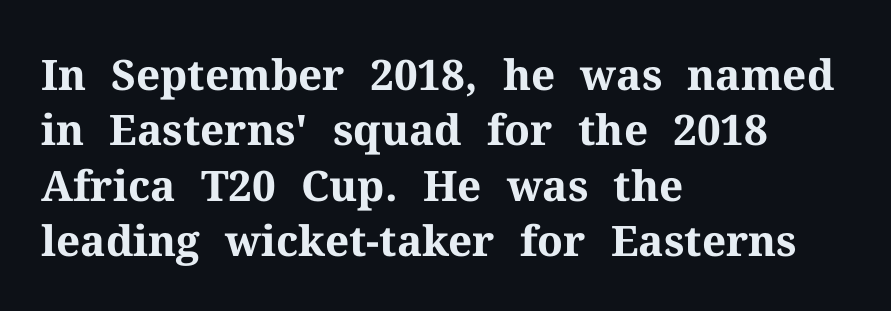
{"serif": "yes", "italic": "no", "bold": "yes", "weight": "bold", "width": "normal", "stroke_contrast": "medium", "x_height": "medium", "monospaced": "no", "underline": "no", "align": "left", "line_spacing": "normal", "line_spacing_ratio": 1.32, "letter_spacing": "normal", "letter_spacing_em": 0.0, "glyph_px": 42}
